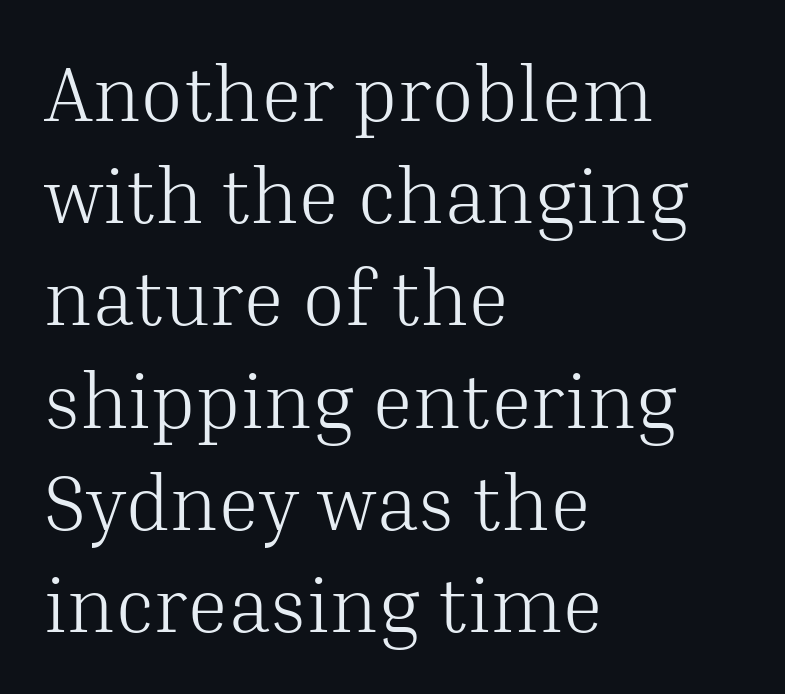
Q: Is the text bold? A: No.
Q: Is the text italic (slanted)? A: No, it is upright.
Q: Is the typeface a serif or a sans-serif typeface? A: Serif.
Q: Is the text underlined? A: No.
Q: How is the paragraph aligned? A: Left-aligned.
Q: Is the spacing between letters normal or unusually wide? A: Normal.
Q: Is the spacing between lines tight, normal or loose? A: Normal.
Q: Width (condensed, normal, or wide)? A: Normal.
Q: Stroke contrast? A: Medium.
Q: x-height? A: Medium.
Q: Monospaced? A: No.
